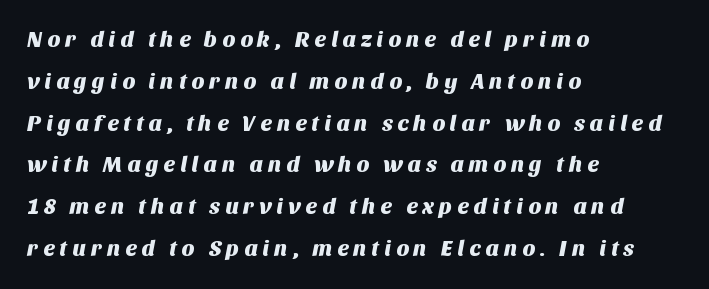
Glance below the letters and you will spot only blank space. The passage is arranged the way most books set body copy — flush left. This rendering widens character spacing well past its baseline value. Line spacing here is loose.
